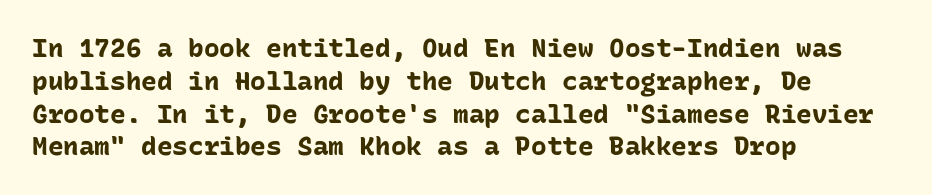
{"italic": "no", "bold": "yes", "underline": "no", "align": "left", "line_spacing": "normal", "line_spacing_ratio": 1.26, "letter_spacing": "normal", "letter_spacing_em": 0.0, "glyph_px": 26}
